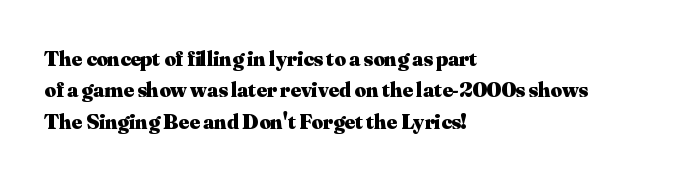
{"italic": "no", "bold": "yes", "underline": "no", "align": "left", "line_spacing": "normal", "line_spacing_ratio": 1.43, "letter_spacing": "normal", "letter_spacing_em": 0.0, "glyph_px": 22}
